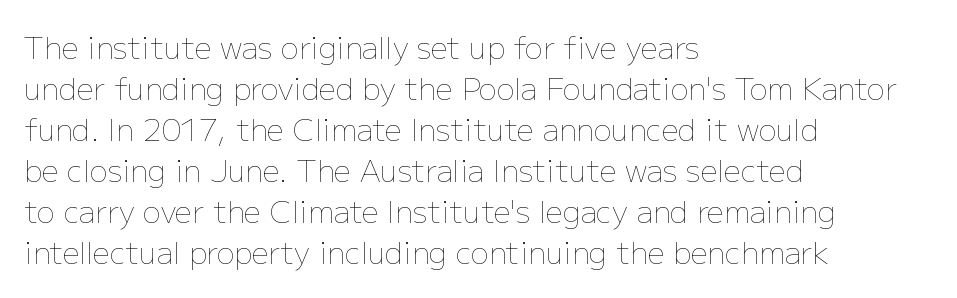
The paragraph shown leans on its left margin. This rendering features lettering with no underline. A typesetter would call this proportional, since set widths differ per character. Weight class: somewhere from thin through regular. Caption: standard tracking, unaltered. Rendered with straight, roman letterforms.
